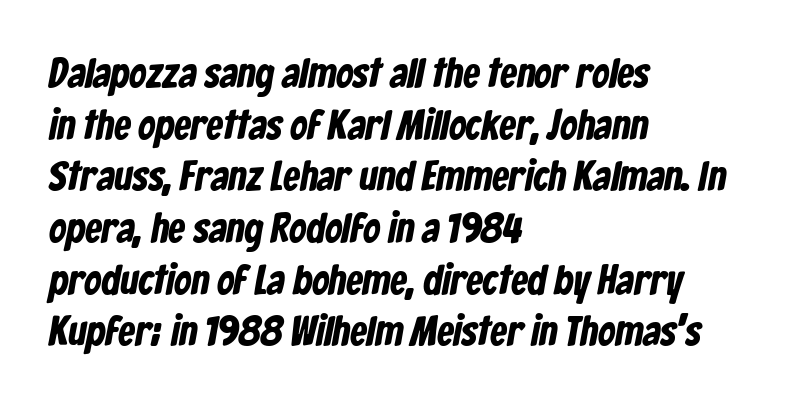
{"serif": "no", "bold": "yes", "weight": "bold", "width": "condensed", "stroke_contrast": "low", "x_height": "medium", "monospaced": "no", "underline": "no", "align": "left", "line_spacing_ratio": 1.23, "letter_spacing": "normal", "letter_spacing_em": 0.0, "glyph_px": 42}
